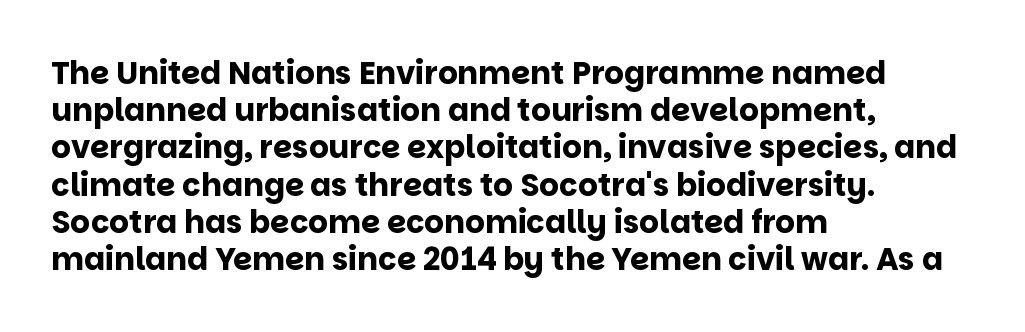
Q: Is the text bold? A: Yes.
Q: Is the text italic (slanted)? A: No, it is upright.
Q: Is the typeface a serif or a sans-serif typeface? A: Sans-serif.
Q: Is the text underlined? A: No.
Q: How is the paragraph aligned? A: Left-aligned.
Q: Is the spacing between letters normal or unusually wide? A: Normal.
Q: Width (condensed, normal, or wide)? A: Normal.
Q: Stroke contrast? A: Low.
Q: x-height? A: Large.
Q: Monospaced? A: No.
